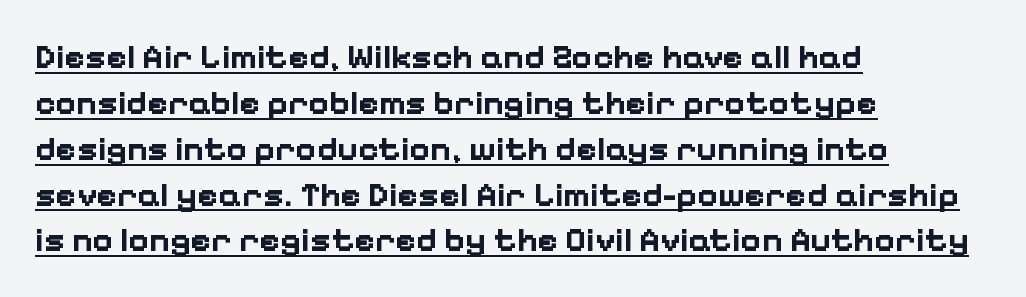
The image shows 35 px bold sans-serif type, upright; set left-aligned, normal line spacing (1.31x), normal letter spacing, underlined; low stroke contrast and a medium x-height.
